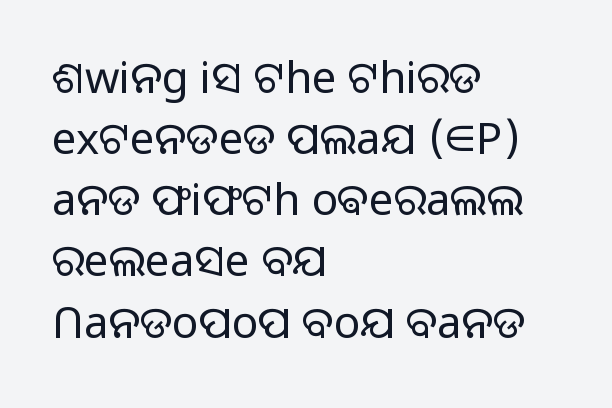
{"serif": "no", "italic": "no", "bold": "no", "weight": "light", "width": "normal", "stroke_contrast": "low", "x_height": "medium", "monospaced": "no", "underline": "no", "align": "left", "line_spacing": "normal", "line_spacing_ratio": 1.39, "letter_spacing": "normal", "letter_spacing_em": 0.0, "glyph_px": 44}
